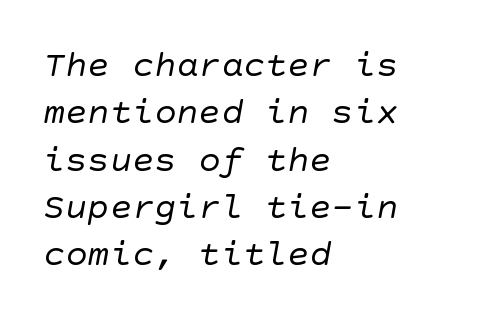
{"serif": "no", "bold": "no", "weight": "regular", "width": "normal", "stroke_contrast": "low", "x_height": "large", "underline": "no", "align": "left", "line_spacing": "normal", "line_spacing_ratio": 1.28, "letter_spacing": "normal", "letter_spacing_em": 0.0, "glyph_px": 37}
